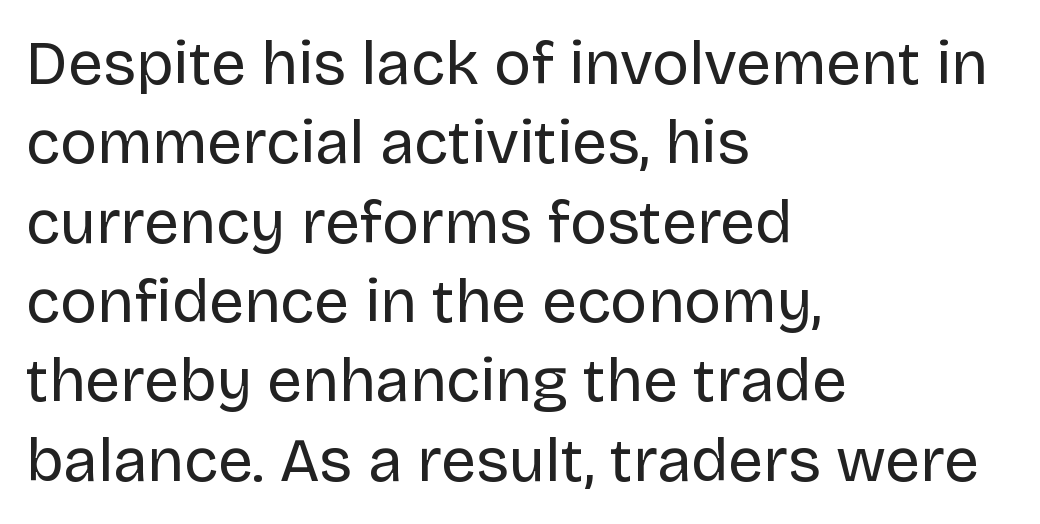
The letterforms sit shoulder to shoulder at normal distance. Nope, no serifs anywhere on these letters. Varying glyph widths throughout — classic text-font behaviour. Summary of vertical rhythm: regular, with standard interline spacing.
